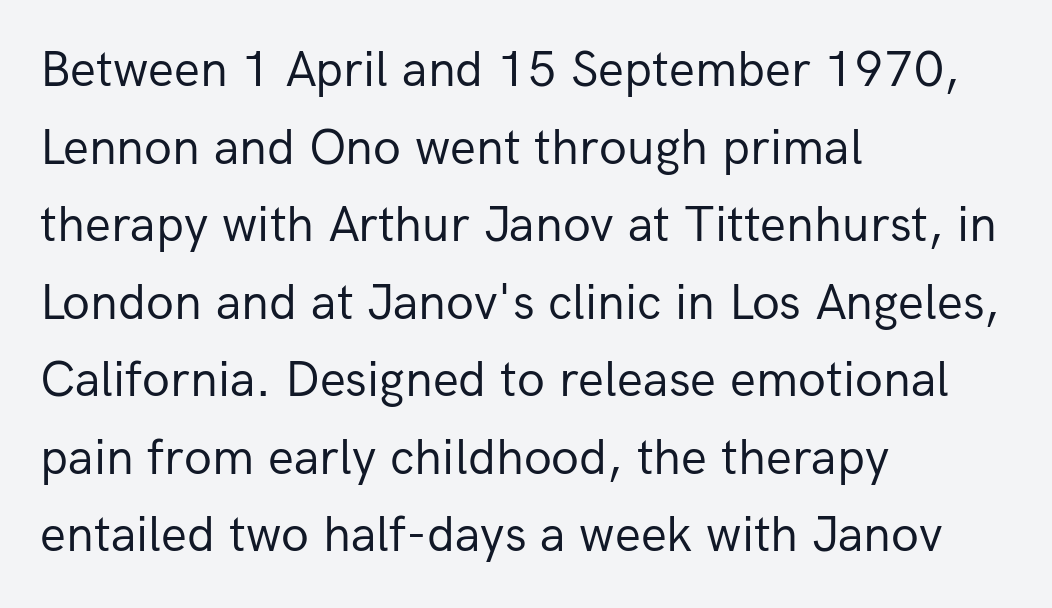
{"serif": "no", "italic": "no", "bold": "no", "weight": "regular", "width": "normal", "stroke_contrast": "low", "x_height": "medium", "monospaced": "no", "underline": "no", "align": "left", "line_spacing": "normal", "line_spacing_ratio": 1.52, "letter_spacing": "normal", "letter_spacing_em": 0.0, "glyph_px": 51}
